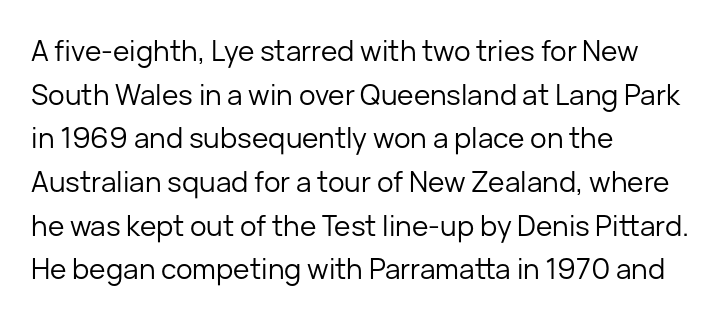
The horizontal fit of the characters is conventional and even. Is the block centered? No — it sits flush against the left margin. Do the letters lean? They stand straight. Honestly, the row spacing looks completely unremarkable. Just letters on the line, the space beneath them empty. These glyphs show unthickened strokes, regular width or finer.
